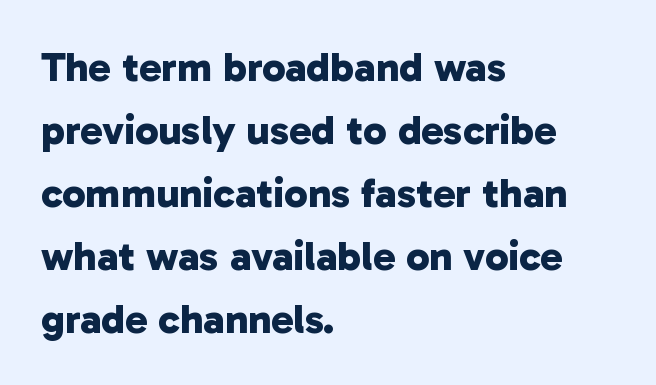
The image shows 42 px bold sans-serif type; set left-aligned, normal line spacing (1.5x), normal letter spacing, not underlined; low stroke contrast and a medium x-height.
